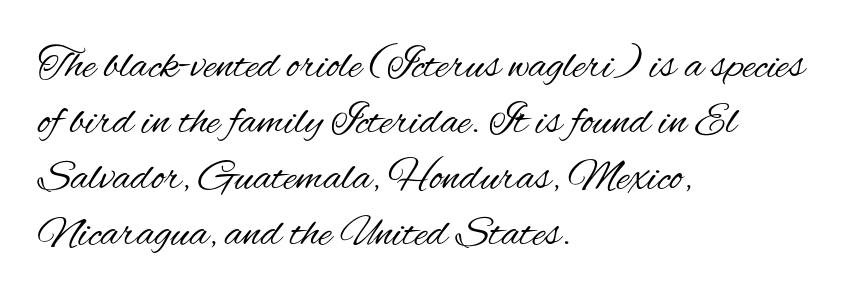
Q: Is the text bold? A: No.
Q: Is the text italic (slanted)? A: Yes.
Q: Is the typeface a serif or a sans-serif typeface? A: Sans-serif.
Q: Is the text underlined? A: No.
Q: How is the paragraph aligned? A: Left-aligned.
Q: Is the spacing between letters normal or unusually wide? A: Normal.
Q: Is the spacing between lines tight, normal or loose? A: Normal.
Q: Width (condensed, normal, or wide)? A: Condensed.
Q: Stroke contrast? A: Medium.
Q: x-height? A: Small.
Q: Monospaced? A: No.
